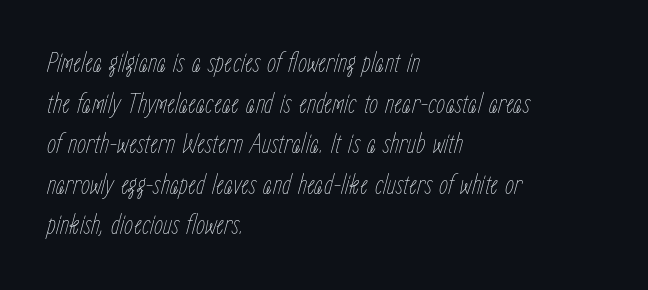
{"italic": "yes", "lean": "right", "slant_degrees": 15, "bold": "no", "weight": "thin", "width": "condensed", "stroke_contrast": "low", "x_height": "medium", "monospaced": "no", "underline": "no", "align": "left", "line_spacing": "normal", "line_spacing_ratio": 1.4, "letter_spacing": "normal", "letter_spacing_em": 0.0, "glyph_px": 29}
